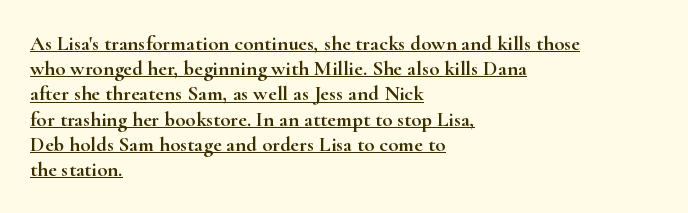
{"italic": "no", "underline": "yes", "align": "left", "line_spacing_ratio": 1.2, "letter_spacing": "normal", "letter_spacing_em": 0.0, "glyph_px": 21}
